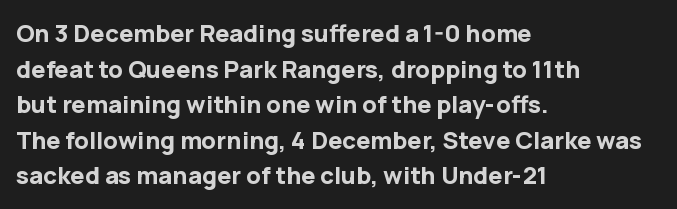
Q: Is the text bold? A: Yes.
Q: Is the text italic (slanted)? A: No, it is upright.
Q: Is the text underlined? A: No.
Q: How is the paragraph aligned? A: Left-aligned.
Q: Is the spacing between letters normal or unusually wide? A: Normal.
Q: Is the spacing between lines tight, normal or loose? A: Normal.
